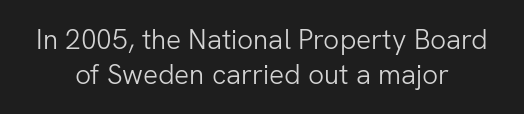
{"serif": "no", "italic": "no", "bold": "no", "weight": "light", "width": "normal", "stroke_contrast": "low", "x_height": "medium", "monospaced": "no", "underline": "no", "line_spacing_ratio": 1.24, "letter_spacing": "normal", "letter_spacing_em": 0.0, "glyph_px": 28}
